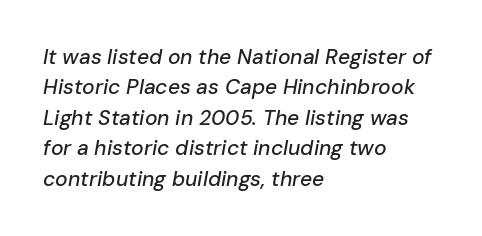
Q: Is the text italic (slanted)? A: Yes, it leans right by about 10 degrees.
Q: Is the text underlined? A: No.
Q: How is the paragraph aligned? A: Left-aligned.
Q: Is the spacing between letters normal or unusually wide? A: Normal.
Q: Is the spacing between lines tight, normal or loose? A: Normal.
